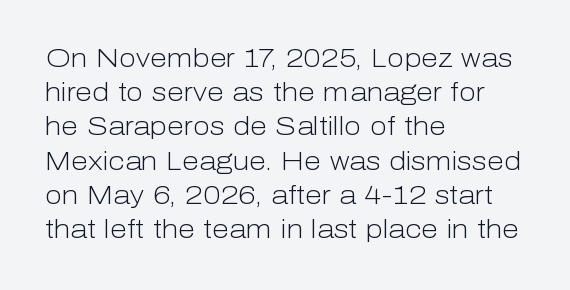
The image shows 25 px text type, upright; set left-aligned, normal line spacing (1.37x), normal letter spacing, not underlined.
